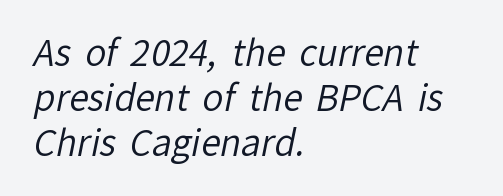
{"serif": "no", "bold": "no", "weight": "regular", "width": "normal", "stroke_contrast": "low", "x_height": "medium", "monospaced": "no", "underline": "no", "align": "left", "line_spacing": "normal", "line_spacing_ratio": 1.28, "letter_spacing": "normal", "letter_spacing_em": 0.0, "glyph_px": 35}
